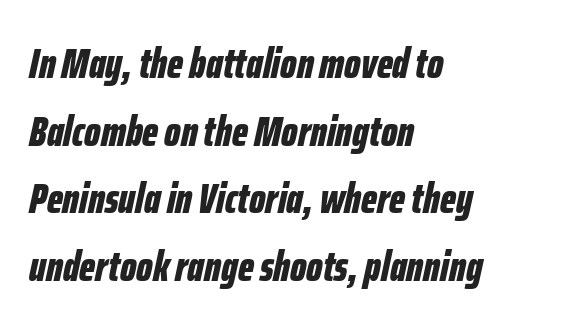
Q: Is the text bold? A: Yes.
Q: Is the text italic (slanted)? A: Yes, it leans right by about 12 degrees.
Q: Is the text underlined? A: No.
Q: How is the paragraph aligned? A: Left-aligned.
Q: Is the spacing between letters normal or unusually wide? A: Normal.
Q: Is the spacing between lines tight, normal or loose? A: Normal.
Q: Width (condensed, normal, or wide)? A: Condensed.
Q: Stroke contrast? A: Low.
Q: x-height? A: Medium.
Q: Monospaced? A: No.
